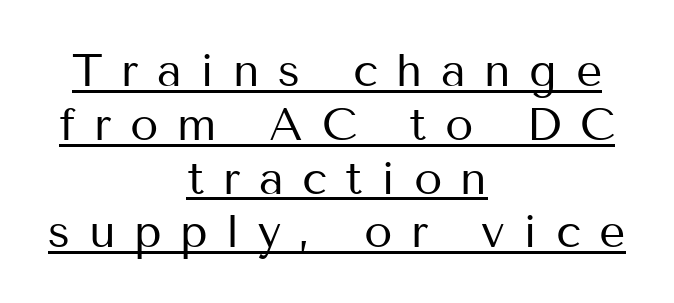
The image shows 46 px regular-weight sans-serif type, upright; set centered, line spacing 1.17x, unusually wide letter spacing (+0.4 em), underlined; medium stroke contrast and a medium x-height.
